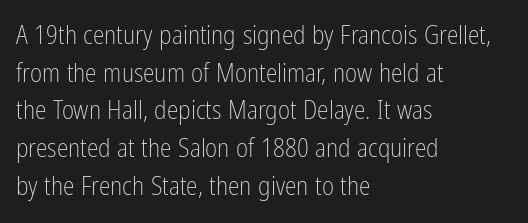
This sample is left-justified, so line endings fall wherever the words run out. Short note: letters normally spaced. These lines were composed using upright roman letters. Nothing heavy about these letters — not bold at all. The glyphs are unaccompanied by any horizontal stroke below them. Quick note: interline space is typical.
